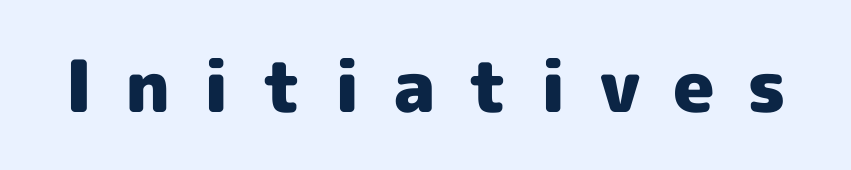
Q: Is the text bold? A: Yes.
Q: Is the text italic (slanted)? A: No, it is upright.
Q: Is the typeface a serif or a sans-serif typeface? A: Sans-serif.
Q: Is the text underlined? A: No.
Q: Is the spacing between letters normal or unusually wide? A: Unusually wide.
Q: Width (condensed, normal, or wide)? A: Normal.
Q: x-height? A: Medium.
Q: Monospaced? A: No.
